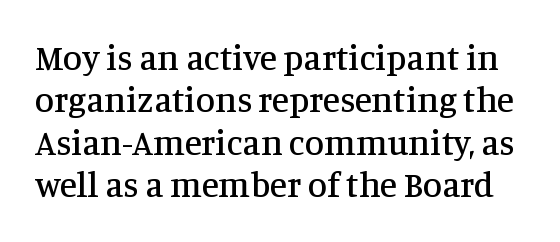
The area under the type is left untouched. This sample has the flowing, uneven cadence of proportional lettering. The rendering keeps characters at their native spacing. The specimen reads as upright at a glance. Examine the stroke ends and you'll spot serifs.
